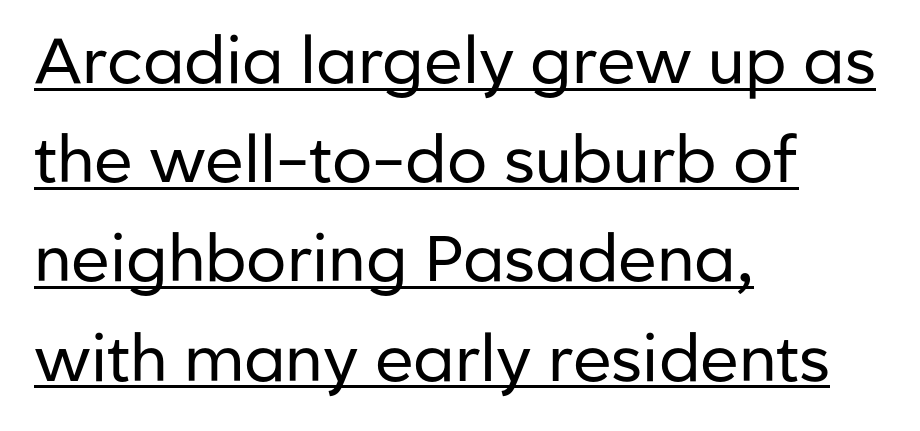
Q: Is the text bold? A: No.
Q: Is the text italic (slanted)? A: No, it is upright.
Q: Is the typeface a serif or a sans-serif typeface? A: Sans-serif.
Q: Is the text underlined? A: Yes.
Q: How is the paragraph aligned? A: Left-aligned.
Q: Is the spacing between letters normal or unusually wide? A: Normal.
Q: Is the spacing between lines tight, normal or loose? A: Normal.
Q: Width (condensed, normal, or wide)? A: Normal.
Q: Stroke contrast? A: Low.
Q: x-height? A: Medium.
Q: Monospaced? A: No.
